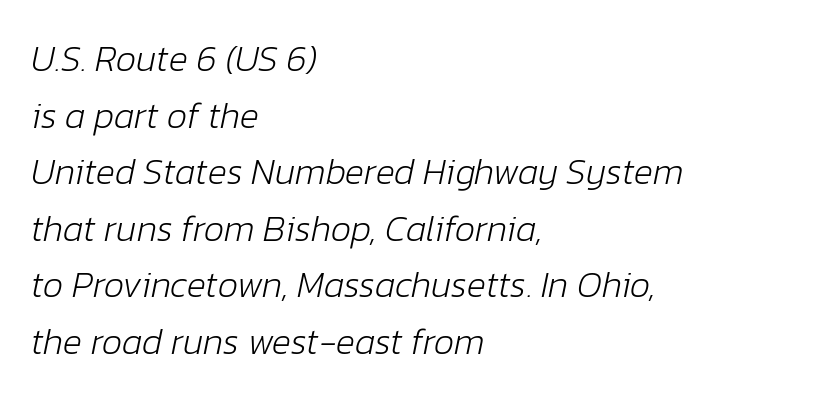
The image shows 36 px light type, italic (leaning right); set left-aligned, normal line spacing (1.57x), normal letter spacing, not underlined; low stroke contrast and a medium x-height.
